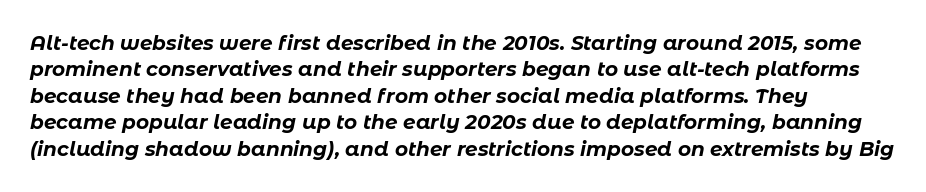
{"italic": "yes", "lean": "right", "slant_degrees": 11, "bold": "yes", "underline": "no", "align": "left", "line_spacing": "normal", "line_spacing_ratio": 1.32, "letter_spacing": "normal", "letter_spacing_em": 0.0, "glyph_px": 20}
